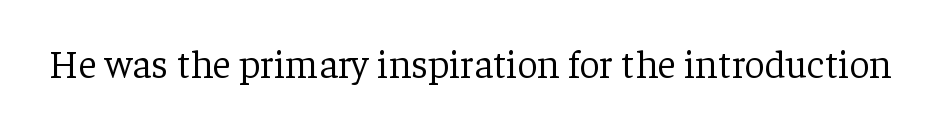
Q: Is the text bold? A: No.
Q: Is the text italic (slanted)? A: No, it is upright.
Q: Is the typeface a serif or a sans-serif typeface? A: Serif.
Q: Is the text underlined? A: No.
Q: Is the spacing between letters normal or unusually wide? A: Normal.
Q: Width (condensed, normal, or wide)? A: Normal.
Q: Stroke contrast? A: Low.
Q: x-height? A: Medium.
Q: Monospaced? A: No.
